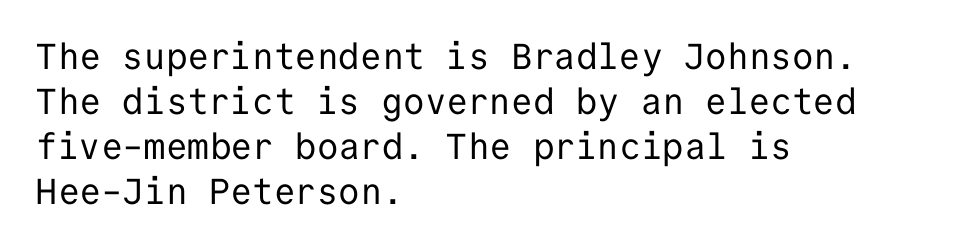
{"serif": "no", "italic": "no", "bold": "no", "weight": "regular", "width": "normal", "stroke_contrast": "low", "x_height": "medium", "monospaced": "yes", "underline": "no", "align": "left", "line_spacing": "normal", "line_spacing_ratio": 1.25, "letter_spacing": "normal", "letter_spacing_em": 0.0, "glyph_px": 36}
